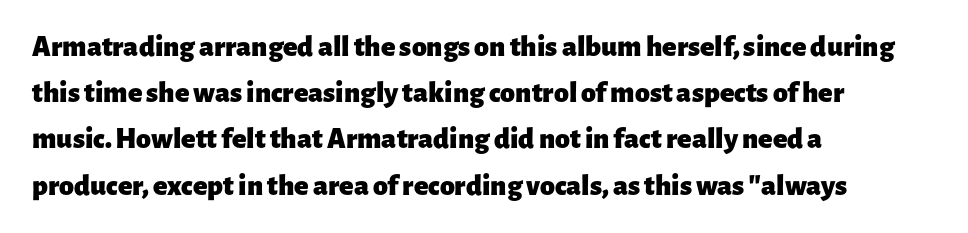
Q: Is the text bold? A: Yes.
Q: Is the text italic (slanted)? A: No, it is upright.
Q: Is the typeface a serif or a sans-serif typeface? A: Sans-serif.
Q: Is the text underlined? A: No.
Q: How is the paragraph aligned? A: Left-aligned.
Q: Is the spacing between letters normal or unusually wide? A: Normal.
Q: Is the spacing between lines tight, normal or loose? A: Normal.
Q: Width (condensed, normal, or wide)? A: Normal.
Q: Stroke contrast? A: Low.
Q: x-height? A: Medium.
Q: Monospaced? A: No.
